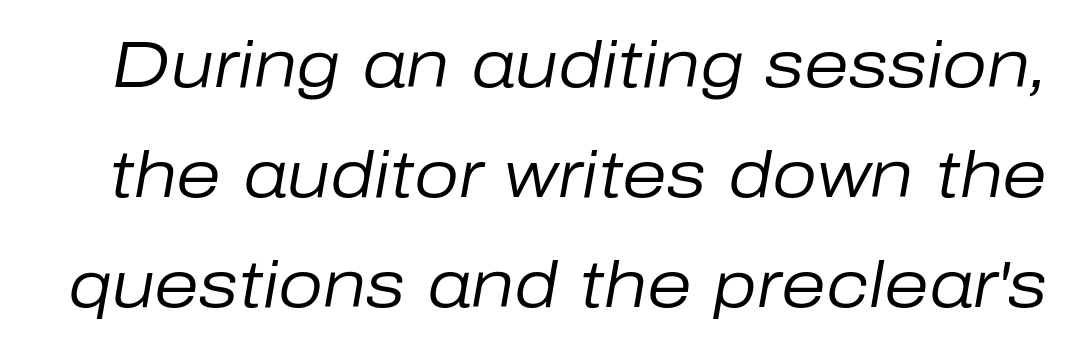
{"italic": "yes", "lean": "right", "slant_degrees": 10, "bold": "no", "weight": "regular", "width": "normal", "stroke_contrast": "low", "x_height": "medium", "monospaced": "no", "underline": "no", "line_spacing_ratio": 1.72, "letter_spacing": "normal", "letter_spacing_em": 0.0, "glyph_px": 64}
